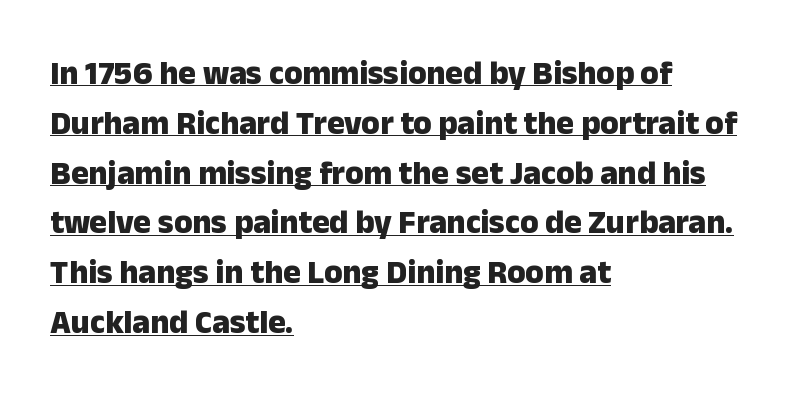
Q: Is the text bold? A: Yes.
Q: Is the text italic (slanted)? A: No, it is upright.
Q: Is the typeface a serif or a sans-serif typeface? A: Sans-serif.
Q: Is the text underlined? A: Yes.
Q: How is the paragraph aligned? A: Left-aligned.
Q: Is the spacing between letters normal or unusually wide? A: Normal.
Q: Is the spacing between lines tight, normal or loose? A: Normal.
Q: Width (condensed, normal, or wide)? A: Normal.
Q: Stroke contrast? A: Low.
Q: x-height? A: Medium.
Q: Monospaced? A: No.
